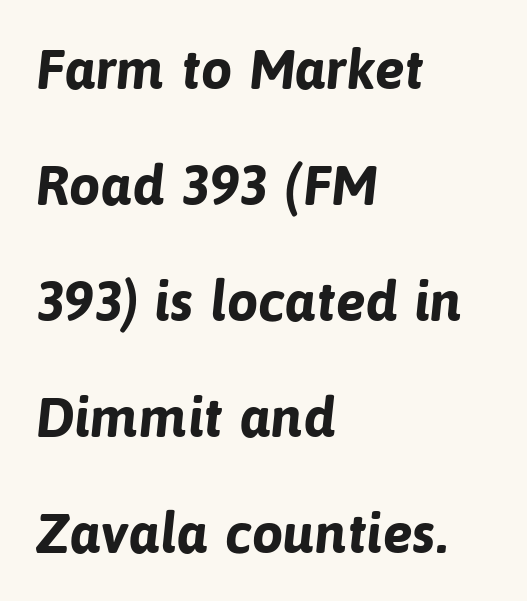
{"serif": "no", "bold": "yes", "weight": "bold", "width": "normal", "stroke_contrast": "low", "x_height": "medium", "monospaced": "no", "underline": "no", "align": "left", "line_spacing": "loose", "line_spacing_ratio": 2.07, "letter_spacing": "normal", "letter_spacing_em": 0.0, "glyph_px": 56}
